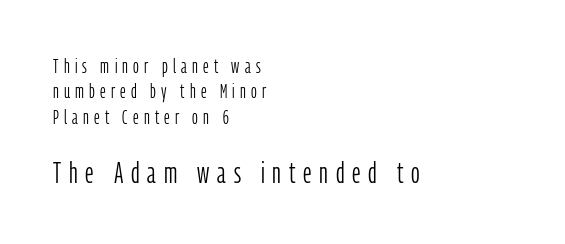
The block sitting lower on the canvas is the one with enlarged characters. Which margin do the lines hug? The left one — the right edge is uneven. Weight: not bold — regular or lighter. Display-style spreading of the glyphs; the letterfit is very open. Is this a fixed-width face? No — the glyphs have proportional, varying widths.
